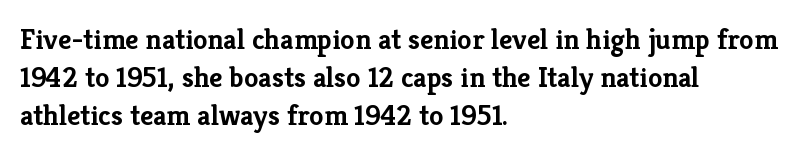
The passage shown is not underscored anywhere. The lettering stays uniformly vertical, giving the passage a roman look. This rendering employs a face with finishing strokes, i.e., a serif. Each letter keeps its own natural width here, so spacing adapts to shape. Stroke thickness is high; the sample reads as a true bold. Casual observation: everything's shoved over to the left.
